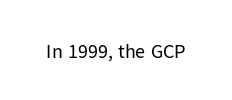
Posture: upright roman. Short note: letters normally spaced. The weight would be labelled regular, book, light, or lighter still. Lines of text with bare space underneath.
